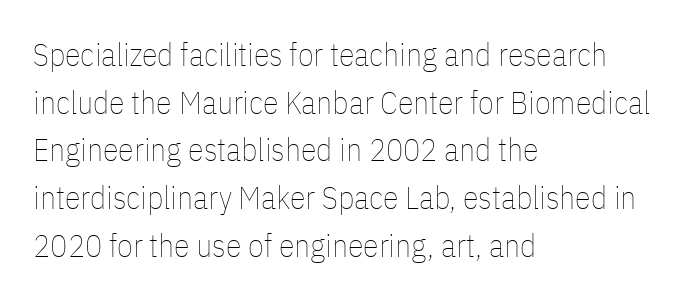
Q: Is the text bold? A: No.
Q: Is the text italic (slanted)? A: No, it is upright.
Q: Is the text underlined? A: No.
Q: How is the paragraph aligned? A: Left-aligned.
Q: Is the spacing between letters normal or unusually wide? A: Normal.
Q: Is the spacing between lines tight, normal or loose? A: Normal.
Q: Width (condensed, normal, or wide)? A: Condensed.
Q: Stroke contrast? A: Low.
Q: x-height? A: Medium.
Q: Monospaced? A: No.
